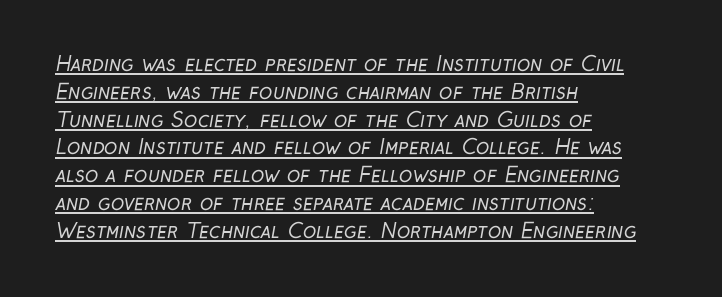
The image shows 20 px text type; set left-aligned, normal line spacing (1.39x), normal letter spacing, underlined.
